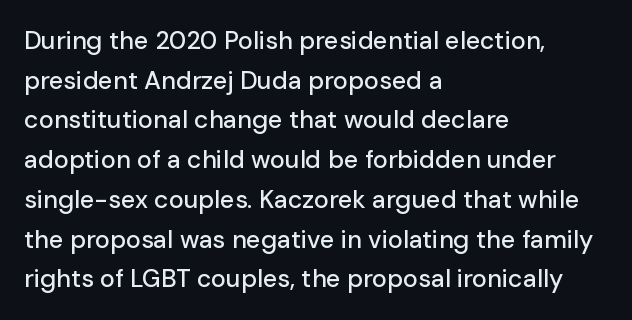
{"italic": "no", "underline": "no", "align": "left", "line_spacing": "normal", "line_spacing_ratio": 1.59, "letter_spacing": "normal", "letter_spacing_em": 0.0, "glyph_px": 25}
